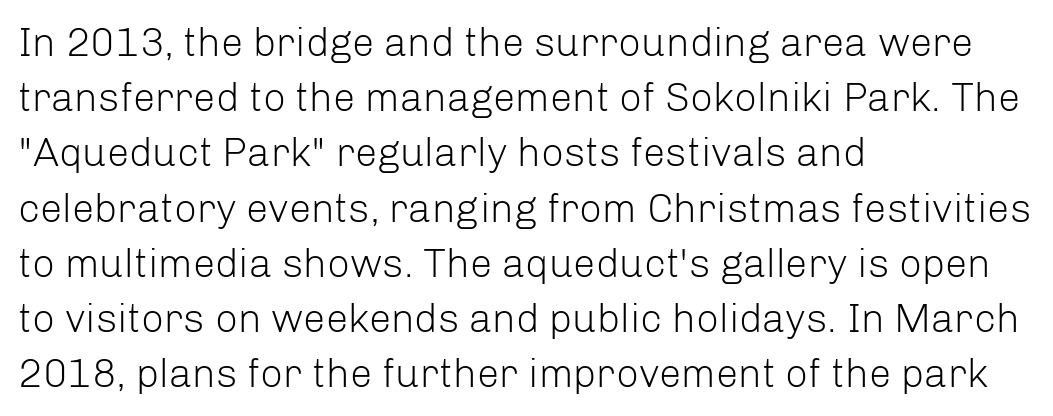
Q: Is the text bold? A: No.
Q: Is the text italic (slanted)? A: No, it is upright.
Q: Is the typeface a serif or a sans-serif typeface? A: Sans-serif.
Q: Is the text underlined? A: No.
Q: How is the paragraph aligned? A: Left-aligned.
Q: Is the spacing between letters normal or unusually wide? A: Normal.
Q: Is the spacing between lines tight, normal or loose? A: Normal.
Q: Width (condensed, normal, or wide)? A: Normal.
Q: Stroke contrast? A: Low.
Q: x-height? A: Medium.
Q: Monospaced? A: No.
